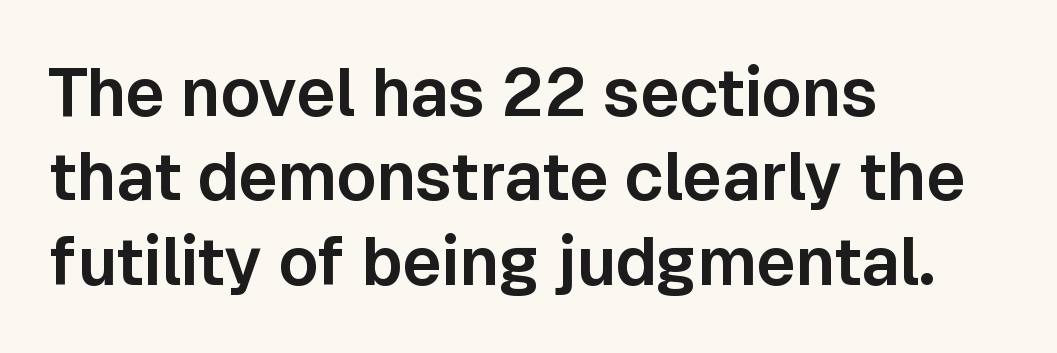
{"serif": "no", "italic": "no", "width": "normal", "stroke_contrast": "low", "x_height": "medium", "monospaced": "no", "underline": "no", "align": "left", "line_spacing": "normal", "line_spacing_ratio": 1.26, "letter_spacing": "normal", "letter_spacing_em": 0.0, "glyph_px": 67}
